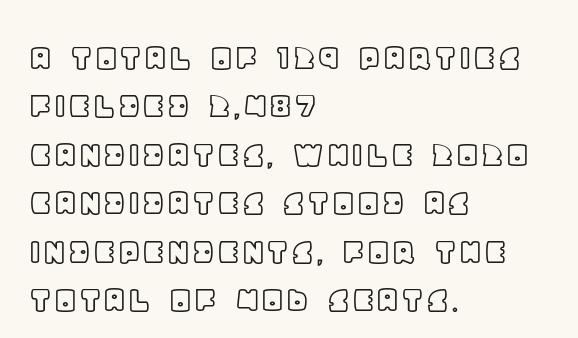
Notice how the stems are strictly vertical — no italics here. Each letter keeps its own natural width here, so spacing adapts to shape. The text block is weighted toward the left margin, trailing off unevenly rightward. Students, note that the glyphs here touch the page at normal intervals. Just letters on the line, the space beneath them empty.
